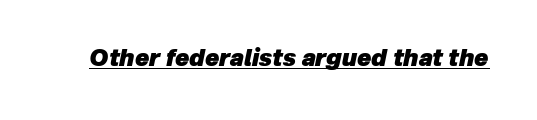
This is underlined copy, the kind a proofreader might mark for attention. Emphasis by weight is at full strength: bold. Designer's note — italics engaged. Spacing between characters is what you'd get straight out of the box.
